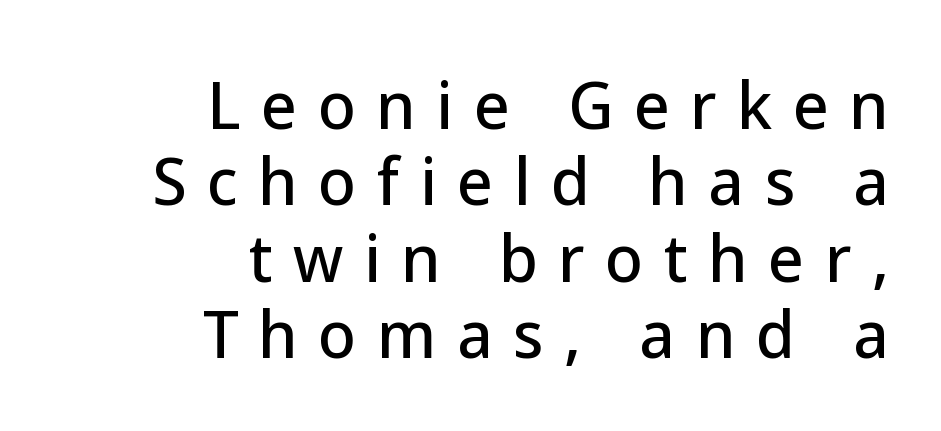
The image shows 62 px sans-serif type, upright; set right-aligned, line spacing 1.23x, unusually wide letter spacing (+0.33 em), not underlined; low stroke contrast and a medium x-height.
